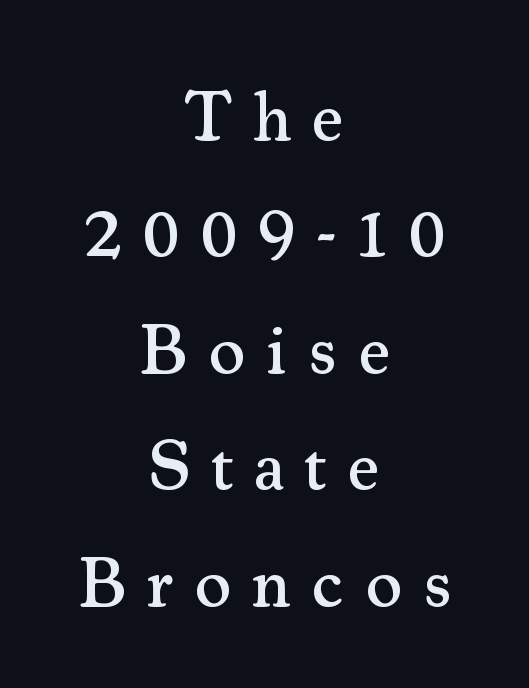
The image shows 71 px serif type, upright; set centered, normal line spacing (1.64x), unusually wide letter spacing (+0.29 em), not underlined; medium stroke contrast and a small x-height.
